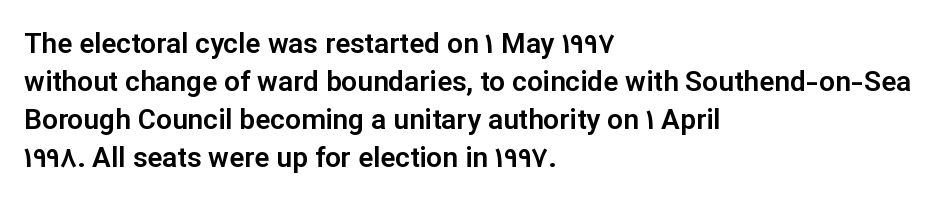
The image shows 28 px sans-serif type, upright; set left-aligned, normal line spacing (1.36x), normal letter spacing, not underlined; low stroke contrast and a medium x-height.
